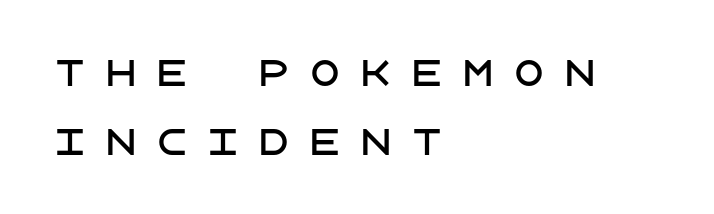
Q: Is the text italic (slanted)? A: No, it is upright.
Q: Is the typeface a serif or a sans-serif typeface? A: Sans-serif.
Q: Is the text underlined? A: No.
Q: How is the paragraph aligned? A: Left-aligned.
Q: Is the spacing between letters normal or unusually wide? A: Unusually wide.
Q: Is the spacing between lines tight, normal or loose? A: Loose.
Q: Width (condensed, normal, or wide)? A: Normal.
Q: Stroke contrast? A: Low.
Q: x-height? A: Large.
